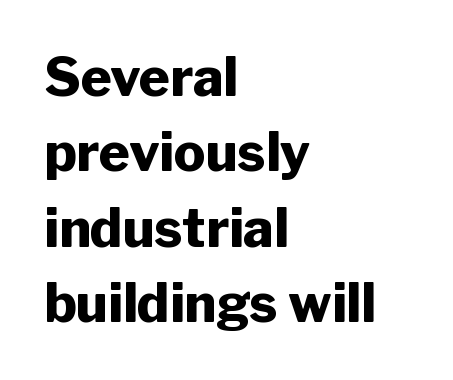
Looks like regular typesetting: each glyph gets only the width it needs. These lines are set flush left with a ragged right edge. The passage shown is typeset with a sans-serif family. What's the leading like? Ordinary, nothing unusual.
